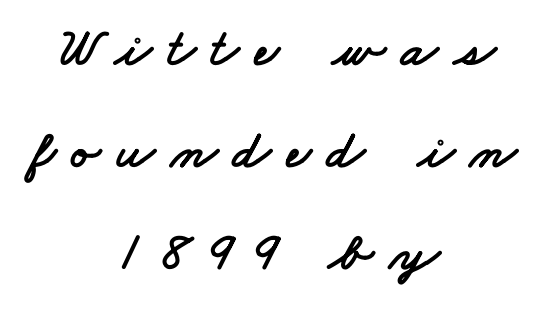
Is this a sans? Yes — the strokes have no serifs. This rendering features lettering with no underline. In CSS terms this would be text-align: center. The letters advance in unequal steps, a hallmark of proportional type.
